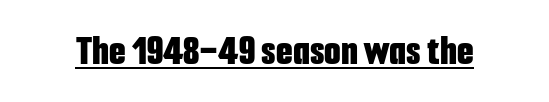
{"serif": "no", "italic": "no", "bold": "yes", "weight": "bold", "width": "condensed", "stroke_contrast": "low", "x_height": "medium", "monospaced": "no", "underline": "yes", "letter_spacing": "normal", "letter_spacing_em": 0.0, "glyph_px": 43}
